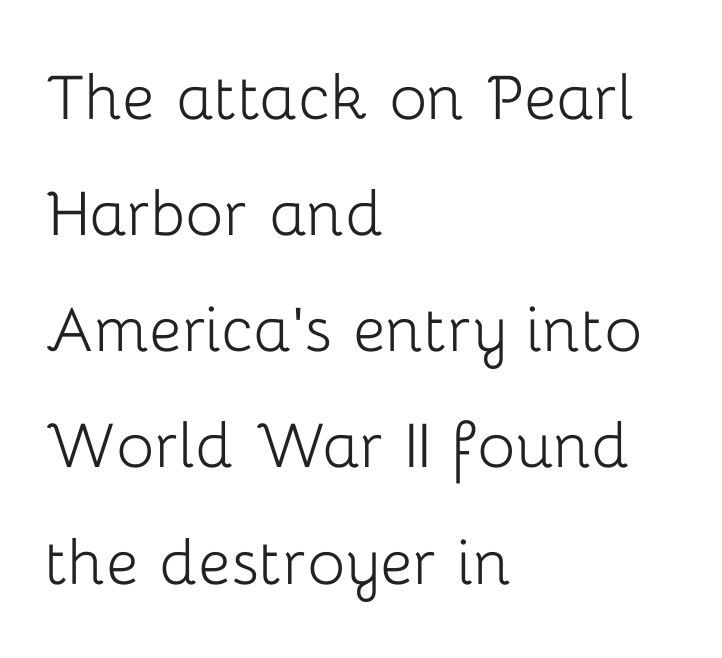
The image shows 79 px light sans-serif type, upright; set left-aligned, normal line spacing (1.47x), normal letter spacing, not underlined; low stroke contrast and a medium x-height.
